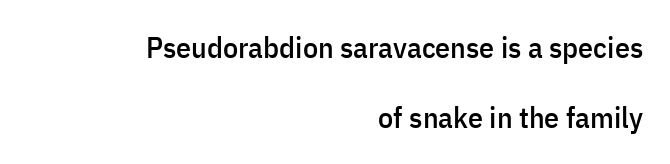
{"serif": "no", "italic": "no", "width": "condensed", "stroke_contrast": "low", "x_height": "medium", "monospaced": "no", "underline": "no", "align": "right", "line_spacing": "loose", "line_spacing_ratio": 2.32, "letter_spacing": "normal", "letter_spacing_em": 0.0, "glyph_px": 30}
